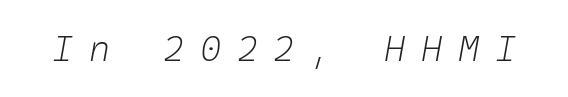
{"italic": "yes", "lean": "right", "slant_degrees": 10, "bold": "no", "weight": "light", "width": "normal", "stroke_contrast": "low", "x_height": "medium", "underline": "no", "letter_spacing": "wide", "letter_spacing_em": 0.44, "glyph_px": 36}
